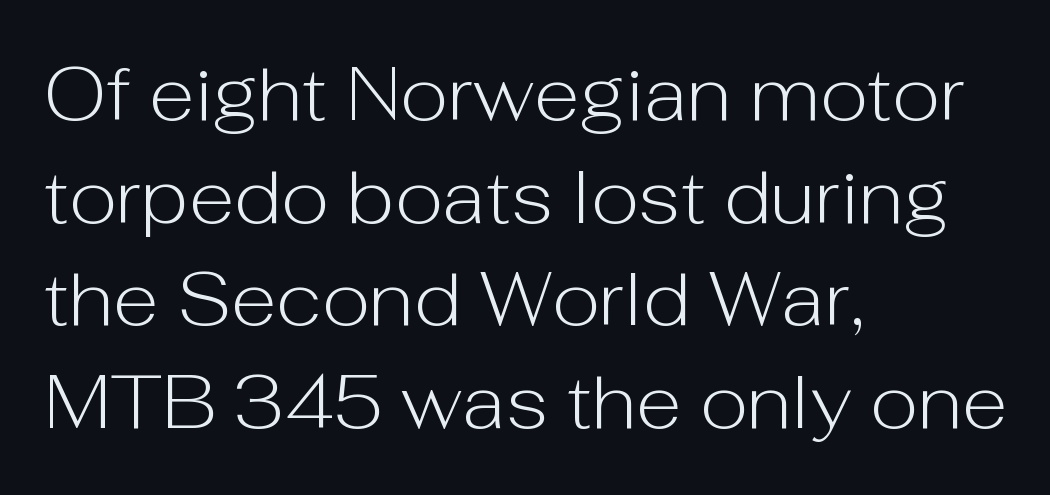
Q: Is the text bold? A: No.
Q: Is the text italic (slanted)? A: No, it is upright.
Q: Is the typeface a serif or a sans-serif typeface? A: Sans-serif.
Q: Is the text underlined? A: No.
Q: How is the paragraph aligned? A: Left-aligned.
Q: Is the spacing between letters normal or unusually wide? A: Normal.
Q: Is the spacing between lines tight, normal or loose? A: Normal.
Q: Width (condensed, normal, or wide)? A: Normal.
Q: Stroke contrast? A: Low.
Q: x-height? A: Medium.
Q: Monospaced? A: No.
